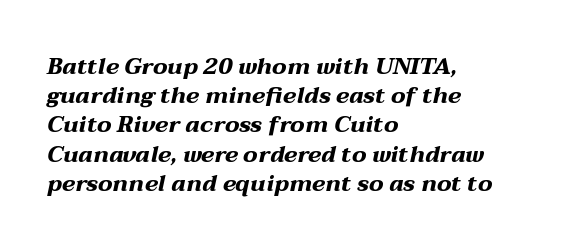
Is the type slanted? Yes — the strokes lean at a clear angle. The space beneath each line is pristine and unruled. The horizontal fit of the characters is conventional and even. Is the block centered? No — it sits flush against the left margin. Compared with an ordinary text face, these strokes are far heavier — a full bold.
